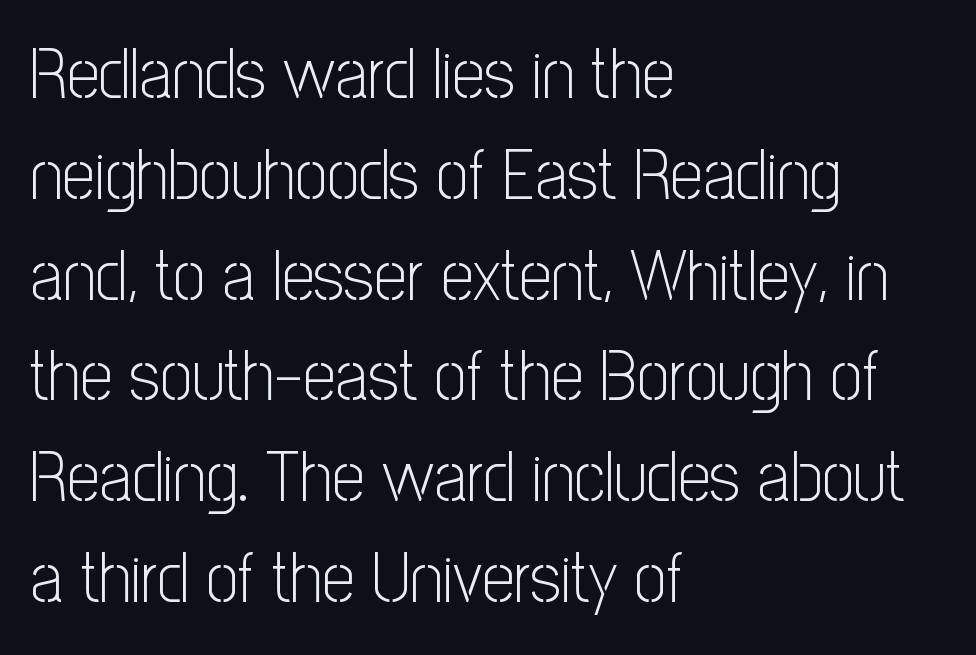
The image shows 72 px light, condensed sans-serif type, upright; set left-aligned, normal line spacing (1.4x), normal letter spacing, not underlined; low stroke contrast and a medium x-height.
